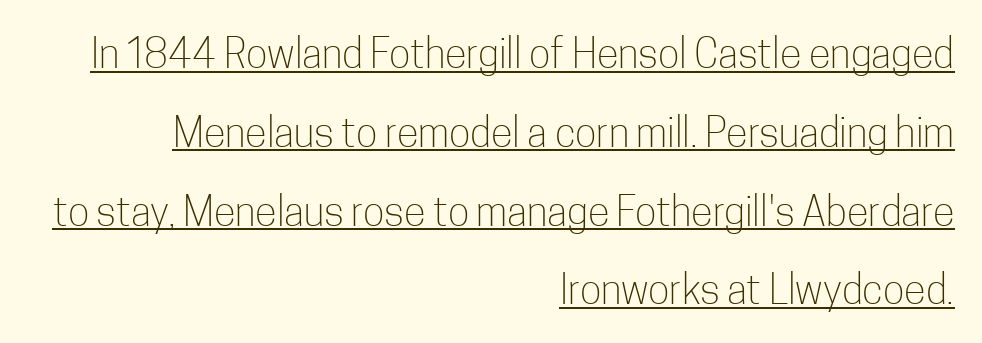
Q: Is the text bold? A: No.
Q: Is the text italic (slanted)? A: No, it is upright.
Q: Is the typeface a serif or a sans-serif typeface? A: Sans-serif.
Q: Is the text underlined? A: Yes.
Q: How is the paragraph aligned? A: Right-aligned.
Q: Is the spacing between letters normal or unusually wide? A: Normal.
Q: Is the spacing between lines tight, normal or loose? A: Loose.
Q: Width (condensed, normal, or wide)? A: Condensed.
Q: Stroke contrast? A: Low.
Q: x-height? A: Medium.
Q: Monospaced? A: No.
